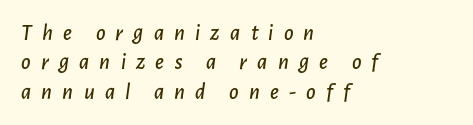
{"italic": "yes", "lean": "right", "slant_degrees": 7, "underline": "no", "align": "left", "line_spacing": "normal", "line_spacing_ratio": 1.28, "letter_spacing": "wide", "letter_spacing_em": 0.44, "glyph_px": 23}
